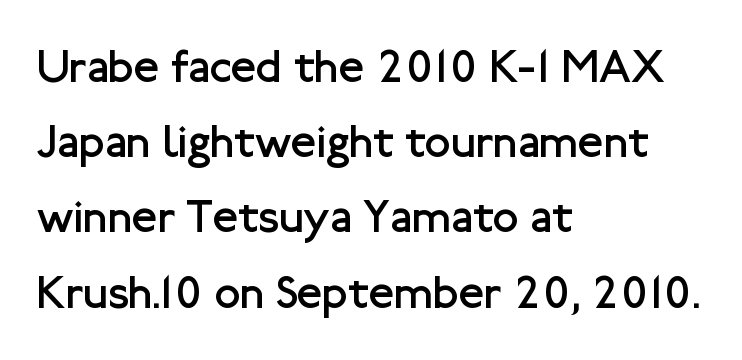
Grotesque or geometric, the face here clearly has no serifs. Descenders hang freely into open space. Line starts are locked; line ends wander. Notice how the stems are strictly vertical — no italics here. A quiet, ordinary-to-light weight characterises the typeface. Letter spacing: default.
